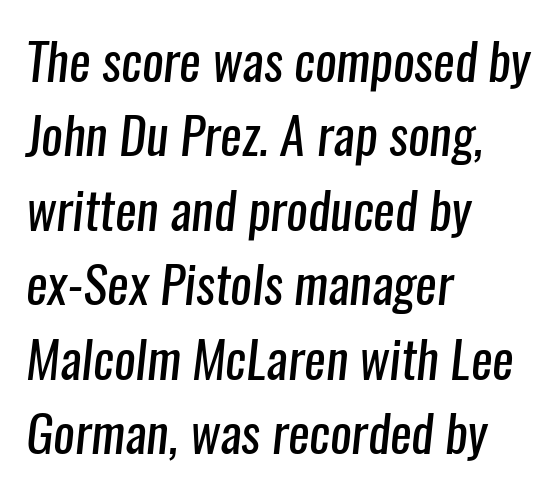
Reading down the block, your eye returns to a fixed left position each line. Is this a fixed-width face? No — the glyphs have proportional, varying widths. The strokes carry an ordinary text weight at most. The rendering uses a moderate line-height, typical for paragraphs. Letterform terminals end flat and unadorned throughout the passage. The words here are not underlined.
